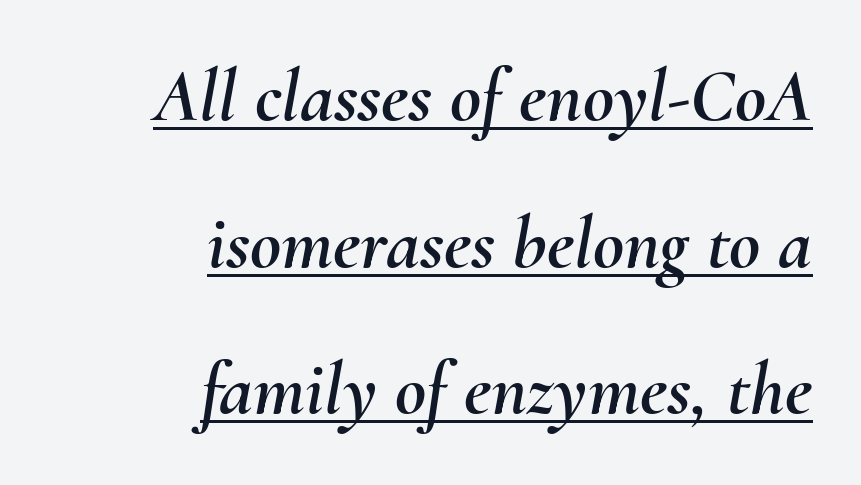
{"italic": "yes", "lean": "right", "slant_degrees": 10, "width": "normal", "stroke_contrast": "medium", "x_height": "small", "monospaced": "no", "underline": "yes", "align": "right", "line_spacing": "loose", "line_spacing_ratio": 1.93, "letter_spacing": "normal", "letter_spacing_em": 0.0, "glyph_px": 76}
